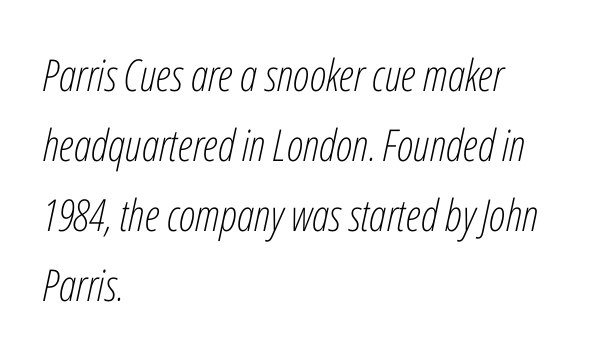
Glyph-to-glyph distance matches everyday printed text. Layout note: lines flush left. Looks like regular typesetting: each glyph gets only the width it needs. The area under the type is left untouched. Honestly, the row spacing looks completely unremarkable. A light-to-regular cut is what we see here.
